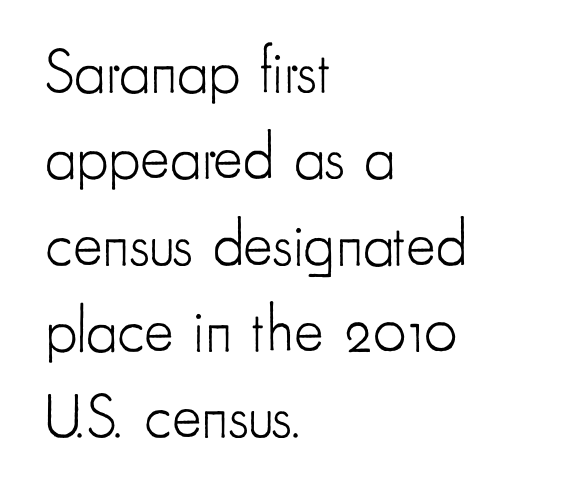
Q: Is the text bold? A: No.
Q: Is the text italic (slanted)? A: No, it is upright.
Q: Is the typeface a serif or a sans-serif typeface? A: Sans-serif.
Q: Is the text underlined? A: No.
Q: How is the paragraph aligned? A: Left-aligned.
Q: Is the spacing between letters normal or unusually wide? A: Normal.
Q: Is the spacing between lines tight, normal or loose? A: Normal.
Q: Width (condensed, normal, or wide)? A: Condensed.
Q: Stroke contrast? A: Low.
Q: x-height? A: Small.
Q: Monospaced? A: No.
